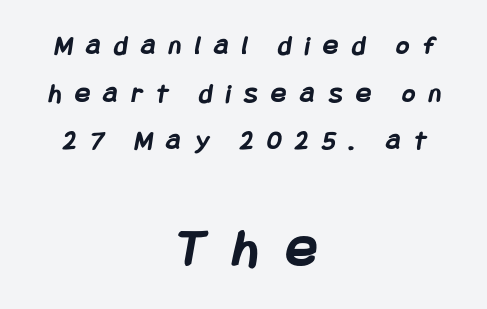
Q: Is the text bold? A: Yes.
Q: Is the typeface a serif or a sans-serif typeface? A: Sans-serif.
Q: Is the text underlined? A: No.
Q: How is the paragraph aligned? A: Centered.
Q: Is the spacing between letters normal or unusually wide? A: Unusually wide.
Q: Is the spacing between lines tight, normal or loose? A: Normal.
Q: Which block of text is set in a larger size, the first (top) or the second (bottom)? A: The second (bottom) one.
Q: Width (condensed, normal, or wide)? A: Condensed.
Q: Stroke contrast? A: Low.
Q: x-height? A: Large.
